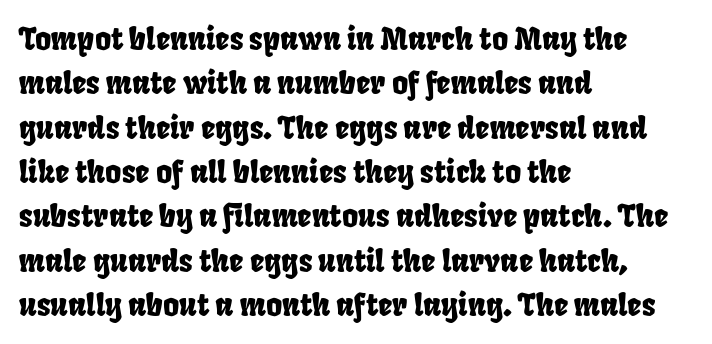
{"serif": "no", "width": "condensed", "stroke_contrast": "low", "x_height": "large", "monospaced": "no", "underline": "no", "align": "left", "line_spacing": "normal", "line_spacing_ratio": 1.43, "letter_spacing": "normal", "letter_spacing_em": 0.0, "glyph_px": 31}
